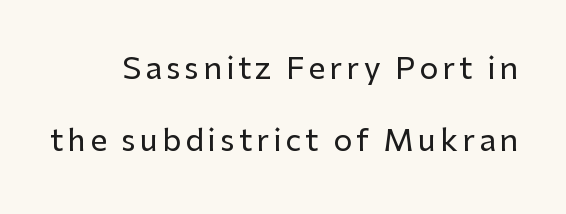
Leading is clearly above the norm, producing a sparse column. Style check: upright. Here the designer chose a conventional face with non-uniform glyph widths. Decoration check: the copy has no underline.
